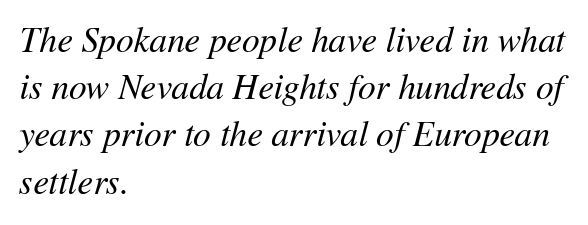
The image shows 35 px regular-weight type, italic (leaning right); set left-aligned, normal line spacing (1.35x), normal letter spacing, not underlined; medium stroke contrast and a medium x-height.
